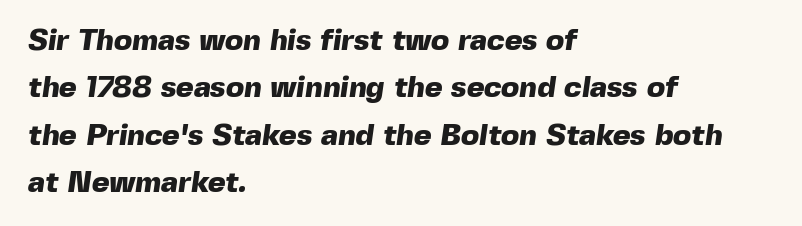
Whoever set this chose a conventional vertical rhythm. The type family on display is of the sans-serif kind. You'd pick this weight for a headline — it's a proper bold. The face used here is rendered with its standard letterfit. Character widths vary here, with narrow letters taking less room than wide ones.
